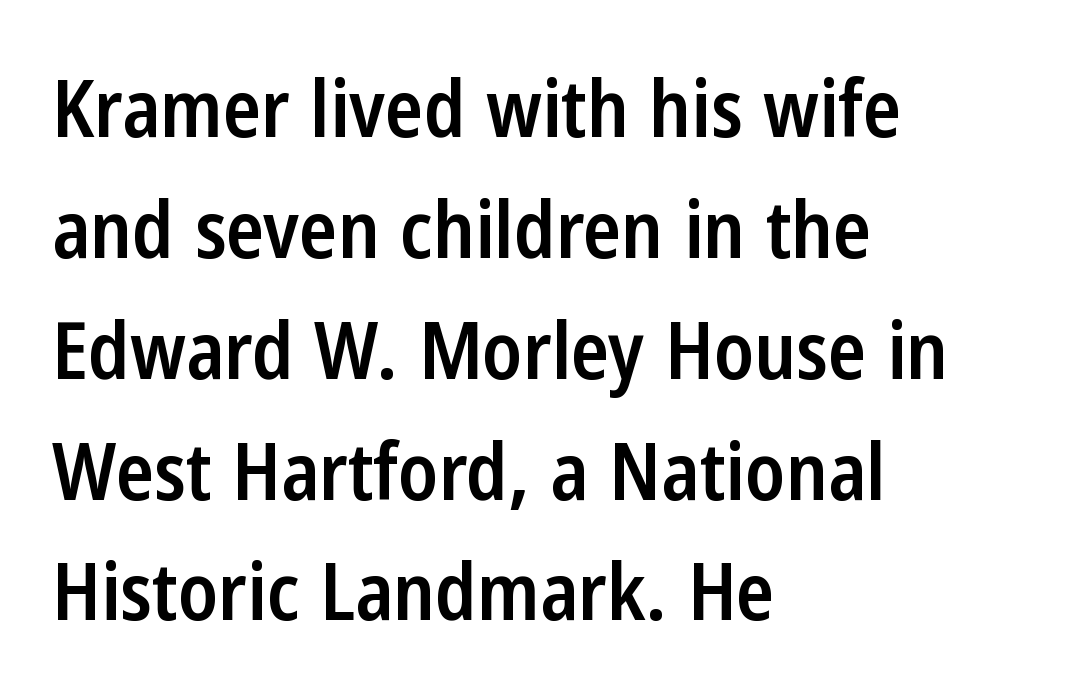
Q: Is the text bold? A: Semi-bold.
Q: Is the text italic (slanted)? A: No, it is upright.
Q: Is the typeface a serif or a sans-serif typeface? A: Sans-serif.
Q: Is the text underlined? A: No.
Q: How is the paragraph aligned? A: Left-aligned.
Q: Is the spacing between letters normal or unusually wide? A: Normal.
Q: Is the spacing between lines tight, normal or loose? A: Normal.
Q: Width (condensed, normal, or wide)? A: Condensed.
Q: Stroke contrast? A: Low.
Q: x-height? A: Medium.
Q: Monospaced? A: No.
